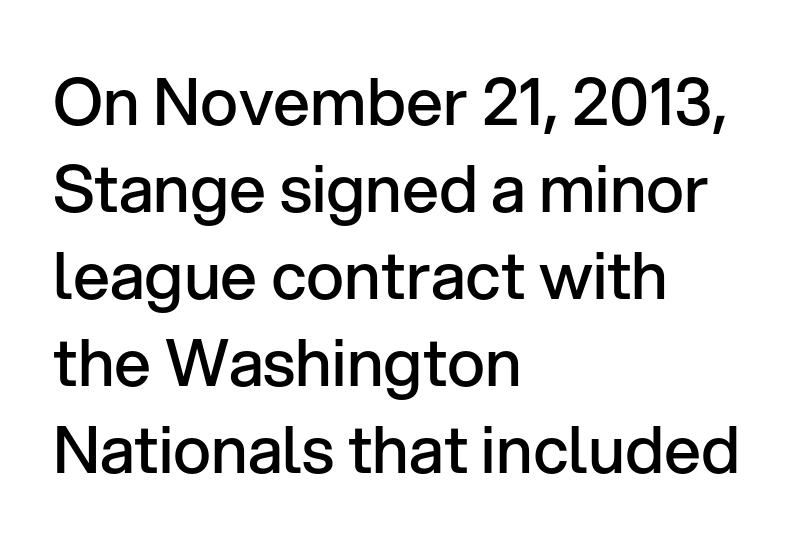
{"serif": "no", "italic": "no", "bold": "semi", "weight": "semibold", "width": "normal", "stroke_contrast": "low", "x_height": "medium", "monospaced": "no", "underline": "no", "align": "left", "line_spacing": "normal", "line_spacing_ratio": 1.34, "letter_spacing": "normal", "letter_spacing_em": 0.0, "glyph_px": 65}
